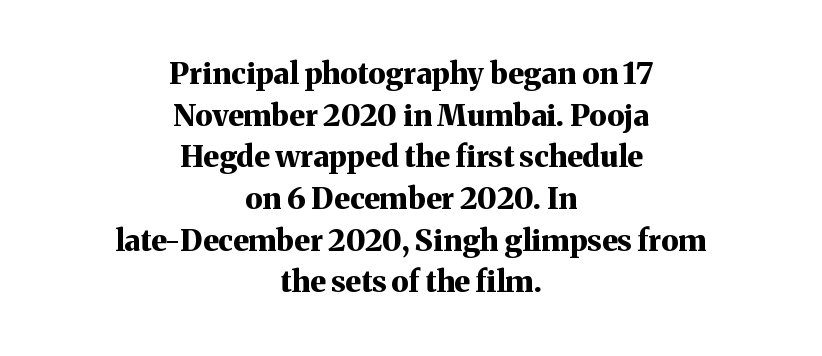
The type is set solid horizontally, with unmodified tracking. Upright lettering throughout. Honestly, there is no underline to notice here at all. The text block is weighted toward neither margin, spreading evenly from the middle. Each letter's strokes conclude with small projecting serifs.
